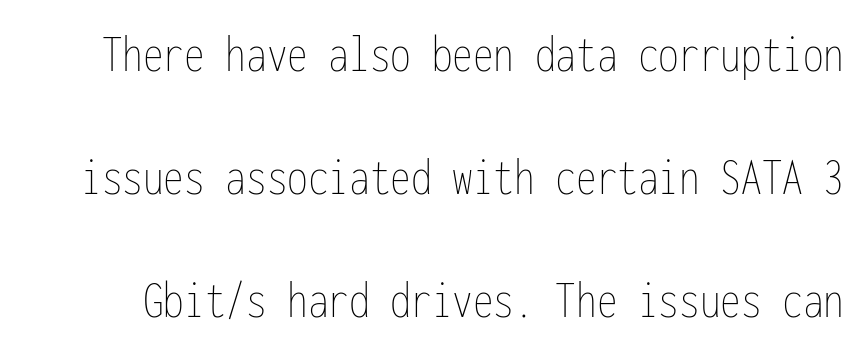
Posture: upright roman. Tracking value appears to be zero — textbook default spacing. This reads as an unemphasized weight, regular at the heaviest. Each new line begins a long way beneath the previous one.
